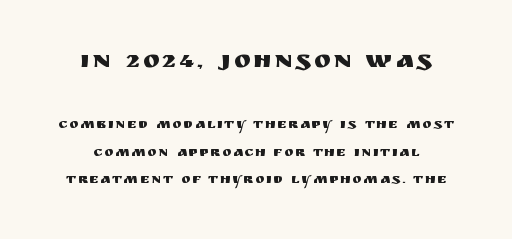
Q: Is the text italic (slanted)? A: No, it is upright.
Q: Is the text underlined? A: No.
Q: Is the spacing between lines tight, normal or loose? A: Loose.
Q: Which block of text is set in a larger size, the first (top) or the second (bottom)? A: The first (top) one.
